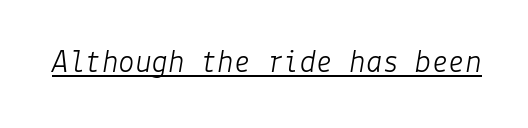
The image shows 33 px light type, italic (leaning right); set normal letter spacing, underlined; low stroke contrast and a medium x-height.
